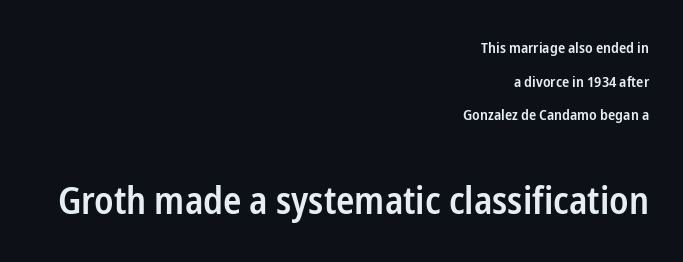
Q: Is the text bold? A: Semi-bold.
Q: Is the text italic (slanted)? A: No, it is upright.
Q: Is the typeface a serif or a sans-serif typeface? A: Sans-serif.
Q: Is the text underlined? A: No.
Q: How is the paragraph aligned? A: Right-aligned.
Q: Is the spacing between letters normal or unusually wide? A: Normal.
Q: Is the spacing between lines tight, normal or loose? A: Loose.
Q: Which block of text is set in a larger size, the first (top) or the second (bottom)? A: The second (bottom) one.
Q: Width (condensed, normal, or wide)? A: Condensed.
Q: Stroke contrast? A: Low.
Q: x-height? A: Medium.
Q: Monospaced? A: No.
